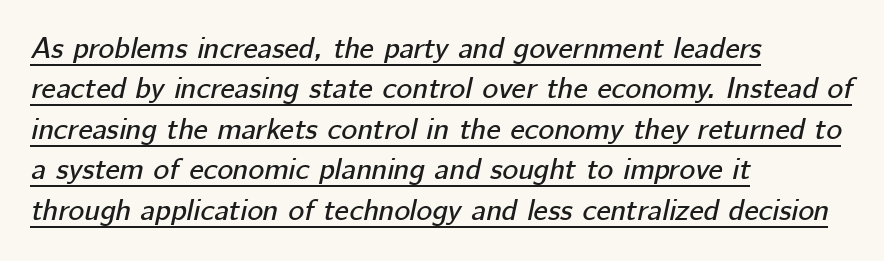
The image shows 30 px text type, italic (leaning right); set left-aligned, normal line spacing (1.35x), normal letter spacing, underlined; low stroke contrast and a medium x-height.
